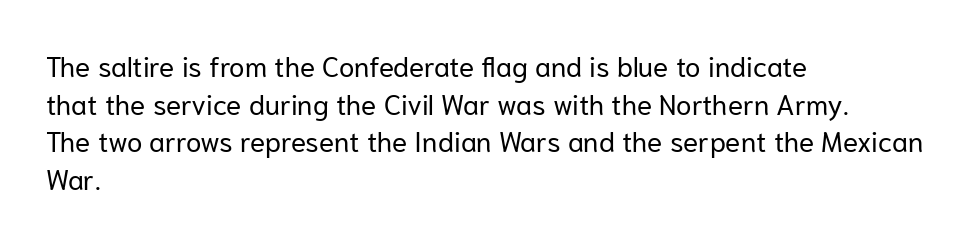
{"serif": "no", "italic": "no", "bold": "no", "weight": "regular", "width": "normal", "stroke_contrast": "low", "x_height": "medium", "monospaced": "no", "underline": "no", "align": "left", "line_spacing": "normal", "line_spacing_ratio": 1.34, "letter_spacing": "normal", "letter_spacing_em": 0.0, "glyph_px": 28}
